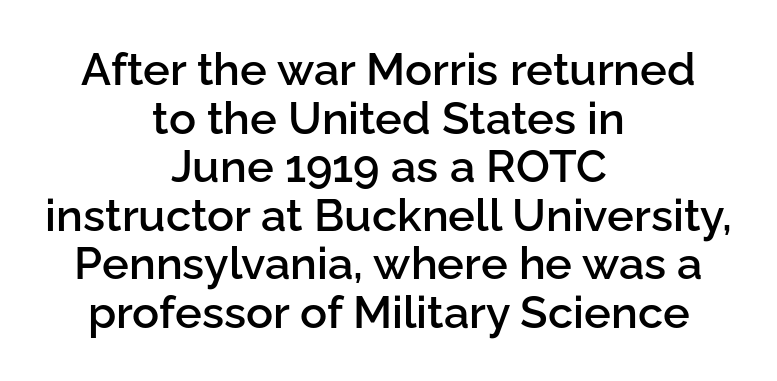
{"serif": "no", "italic": "no", "bold": "semi", "weight": "semibold", "width": "normal", "stroke_contrast": "low", "x_height": "medium", "monospaced": "no", "underline": "no", "align": "center", "line_spacing": "tight", "line_spacing_ratio": 1.08, "letter_spacing": "normal", "letter_spacing_em": 0.0, "glyph_px": 45}
